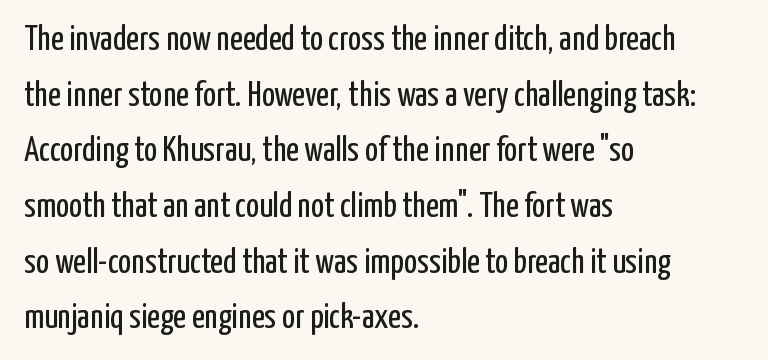
{"serif": "no", "italic": "no", "bold": "no", "weight": "regular", "width": "condensed", "stroke_contrast": "low", "x_height": "medium", "monospaced": "no", "underline": "no", "align": "left", "line_spacing": "normal", "line_spacing_ratio": 1.59, "letter_spacing": "normal", "letter_spacing_em": 0.0, "glyph_px": 35}
